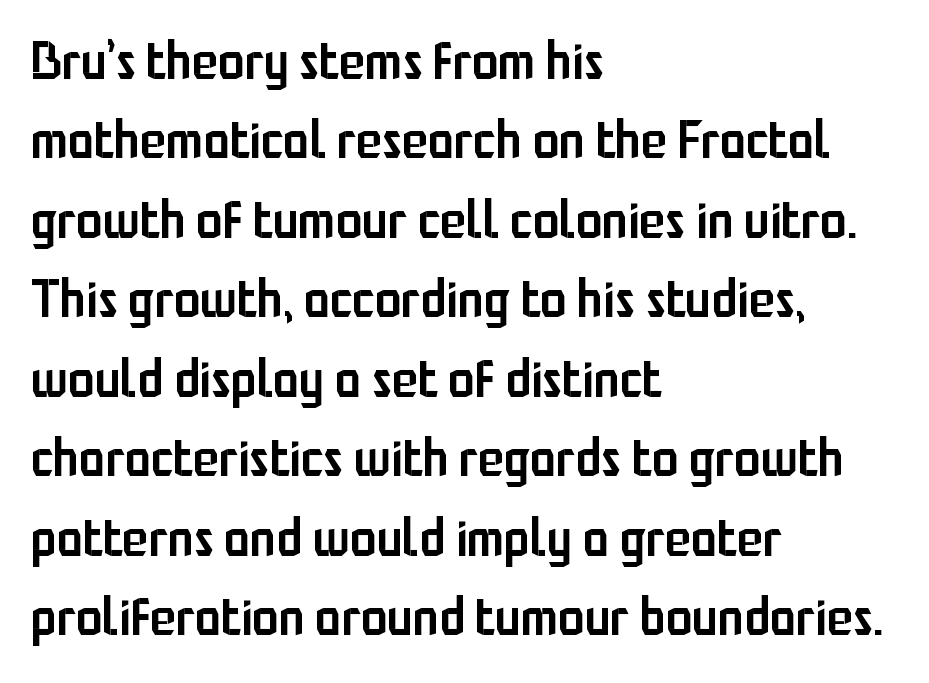
The image shows 53 px semibold, condensed sans-serif type, upright; set left-aligned, normal line spacing (1.5x), normal letter spacing, not underlined; low stroke contrast and a medium x-height.
